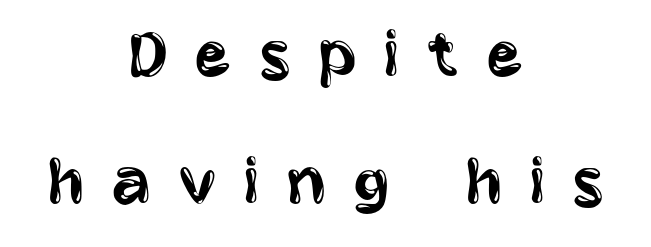
Q: Is the text bold? A: No.
Q: Is the text italic (slanted)? A: No, it is upright.
Q: Is the typeface a serif or a sans-serif typeface? A: Sans-serif.
Q: Is the text underlined? A: No.
Q: How is the paragraph aligned? A: Centered.
Q: Is the spacing between letters normal or unusually wide? A: Unusually wide.
Q: Width (condensed, normal, or wide)? A: Condensed.
Q: Stroke contrast? A: Low.
Q: x-height? A: Large.
Q: Monospaced? A: No.
